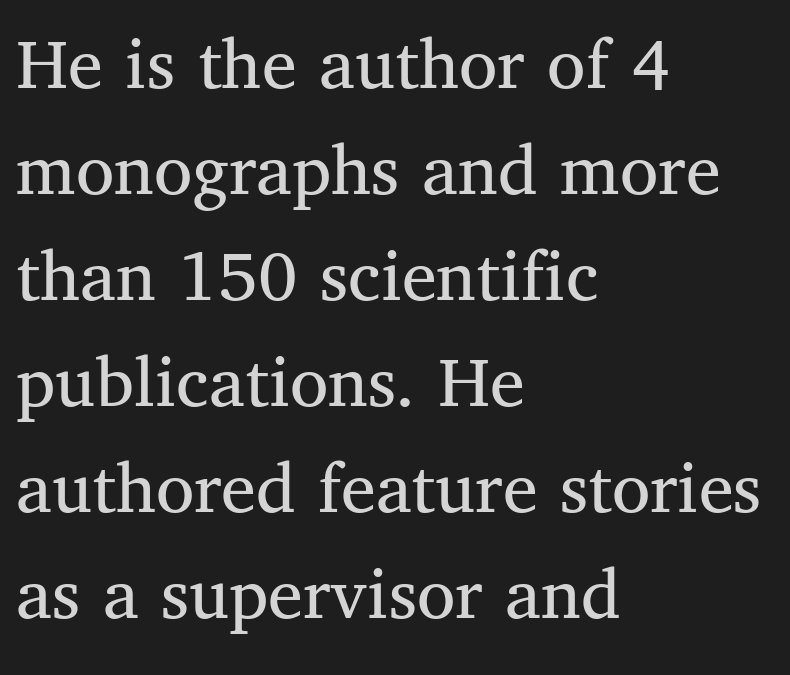
The image shows 78 px regular-weight serif type, upright; set left-aligned, normal line spacing (1.36x), normal letter spacing, not underlined; medium stroke contrast and a medium x-height.
